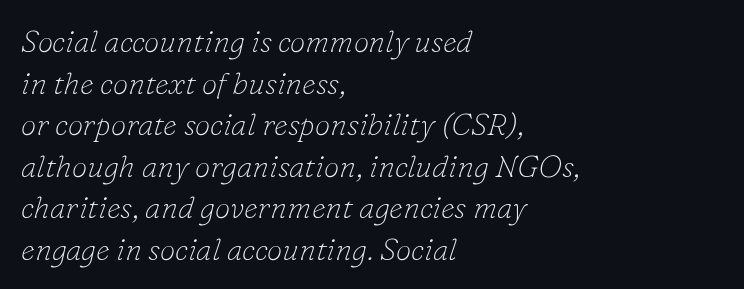
{"serif": "yes", "italic": "yes", "lean": "right", "slant_degrees": 16, "bold": "no", "weight": "thin", "width": "normal", "stroke_contrast": "low", "x_height": "small", "monospaced": "no", "underline": "no", "align": "left", "line_spacing": "normal", "line_spacing_ratio": 1.34, "letter_spacing": "normal", "letter_spacing_em": 0.0, "glyph_px": 31}
